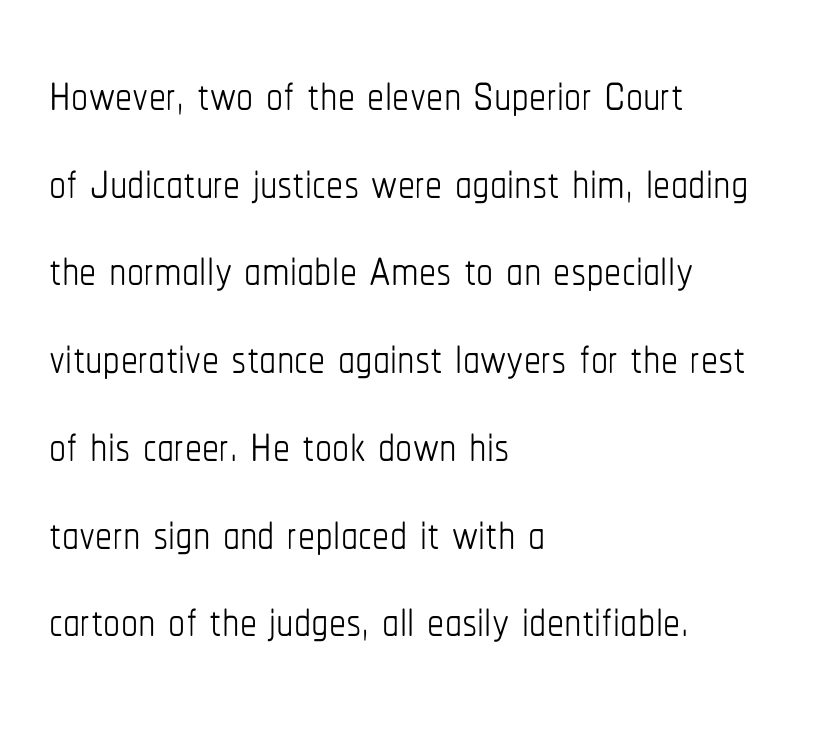
The image shows 68 px thin, condensed type, upright; set left-aligned, normal line spacing (1.29x), normal letter spacing, not underlined; low stroke contrast and a medium x-height.
